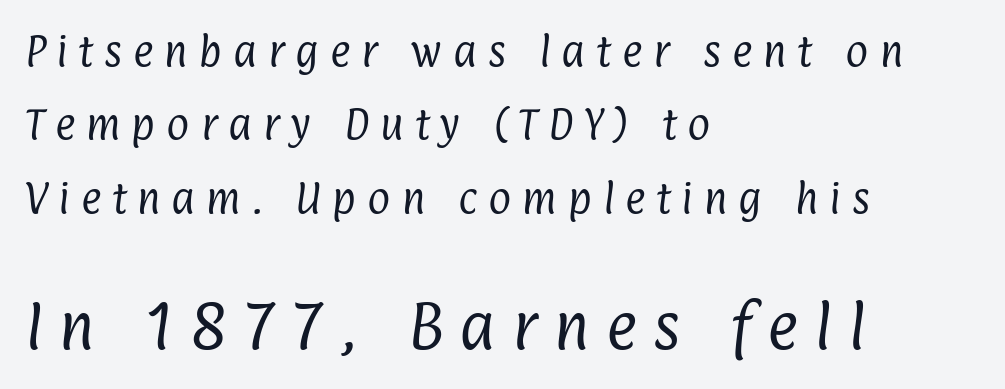
{"serif": "no", "bold": "no", "weight": "regular", "width": "condensed", "stroke_contrast": "low", "x_height": "medium", "monospaced": "no", "underline": "no", "align": "left", "line_spacing": "loose", "line_spacing_ratio": 2.1, "letter_spacing": "wide", "letter_spacing_em": 0.31, "larger_block": "second", "size_ratio": 1.51, "glyph_px": 53}
